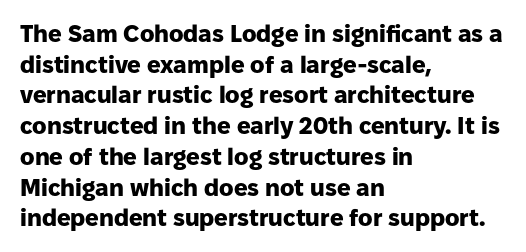
{"italic": "no", "bold": "yes", "underline": "no", "align": "left", "line_spacing": "normal", "line_spacing_ratio": 1.28, "letter_spacing": "normal", "letter_spacing_em": 0.0, "glyph_px": 24}
